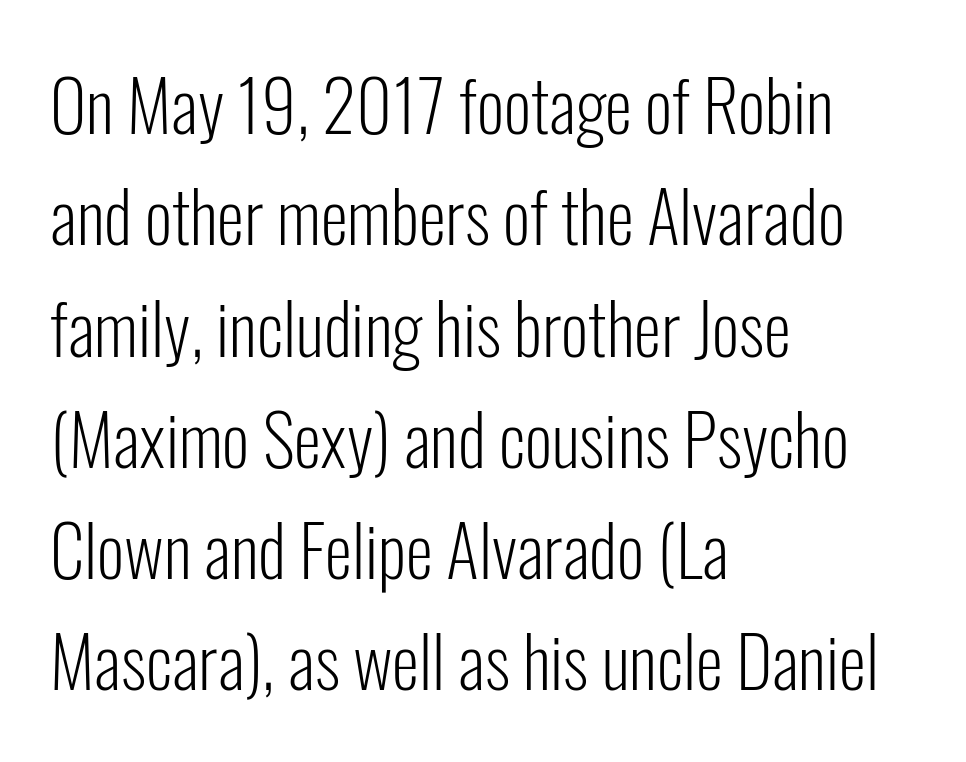
Q: Is the text bold? A: No.
Q: Is the text italic (slanted)? A: No, it is upright.
Q: Is the typeface a serif or a sans-serif typeface? A: Sans-serif.
Q: Is the text underlined? A: No.
Q: How is the paragraph aligned? A: Left-aligned.
Q: Is the spacing between letters normal or unusually wide? A: Normal.
Q: Is the spacing between lines tight, normal or loose? A: Normal.
Q: Width (condensed, normal, or wide)? A: Condensed.
Q: Stroke contrast? A: Low.
Q: x-height? A: Medium.
Q: Monospaced? A: No.
